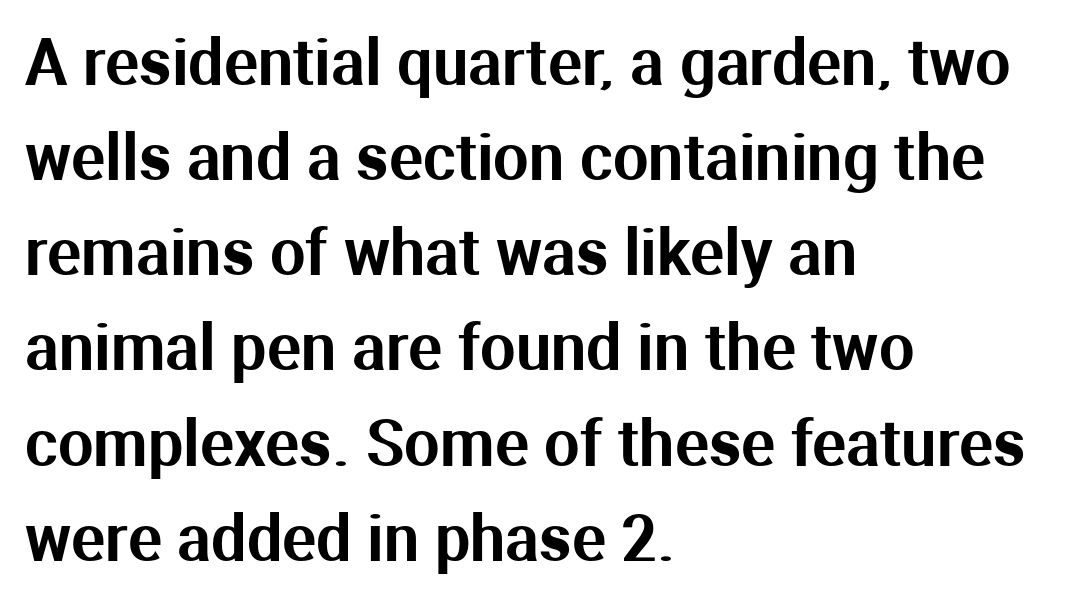
Q: Is the text italic (slanted)? A: No, it is upright.
Q: Is the typeface a serif or a sans-serif typeface? A: Sans-serif.
Q: Is the text underlined? A: No.
Q: How is the paragraph aligned? A: Left-aligned.
Q: Is the spacing between letters normal or unusually wide? A: Normal.
Q: Is the spacing between lines tight, normal or loose? A: Normal.
Q: Width (condensed, normal, or wide)? A: Normal.
Q: Stroke contrast? A: Medium.
Q: x-height? A: Medium.
Q: Monospaced? A: No.
